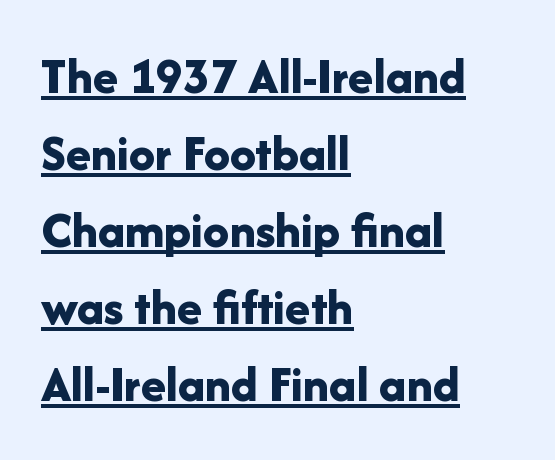
Q: Is the text bold? A: Yes.
Q: Is the text italic (slanted)? A: No, it is upright.
Q: Is the typeface a serif or a sans-serif typeface? A: Sans-serif.
Q: Is the text underlined? A: Yes.
Q: How is the paragraph aligned? A: Left-aligned.
Q: Is the spacing between letters normal or unusually wide? A: Normal.
Q: Is the spacing between lines tight, normal or loose? A: Normal.
Q: Width (condensed, normal, or wide)? A: Normal.
Q: Stroke contrast? A: Low.
Q: x-height? A: Medium.
Q: Monospaced? A: No.
